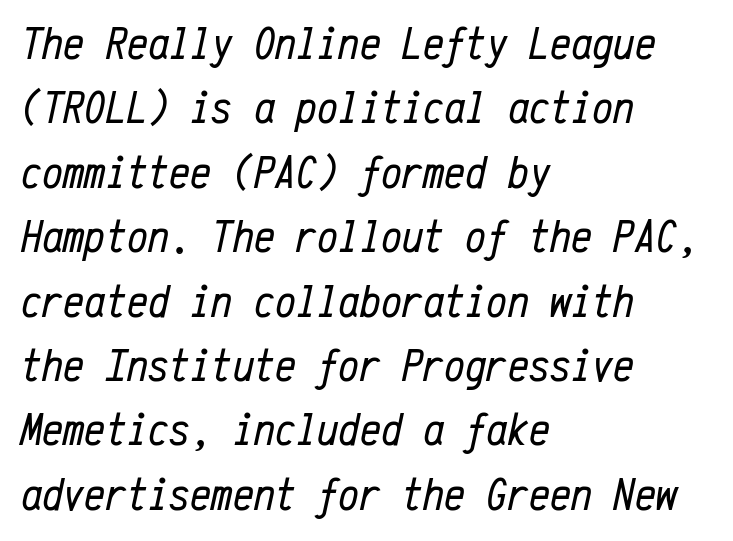
Q: Is the text bold? A: No.
Q: Is the text italic (slanted)? A: Yes, it leans right by about 12 degrees.
Q: Is the text underlined? A: No.
Q: How is the paragraph aligned? A: Left-aligned.
Q: Is the spacing between letters normal or unusually wide? A: Normal.
Q: Is the spacing between lines tight, normal or loose? A: Normal.
Q: Width (condensed, normal, or wide)? A: Condensed.
Q: Stroke contrast? A: Low.
Q: x-height? A: Medium.
Q: Monospaced? A: Yes.
